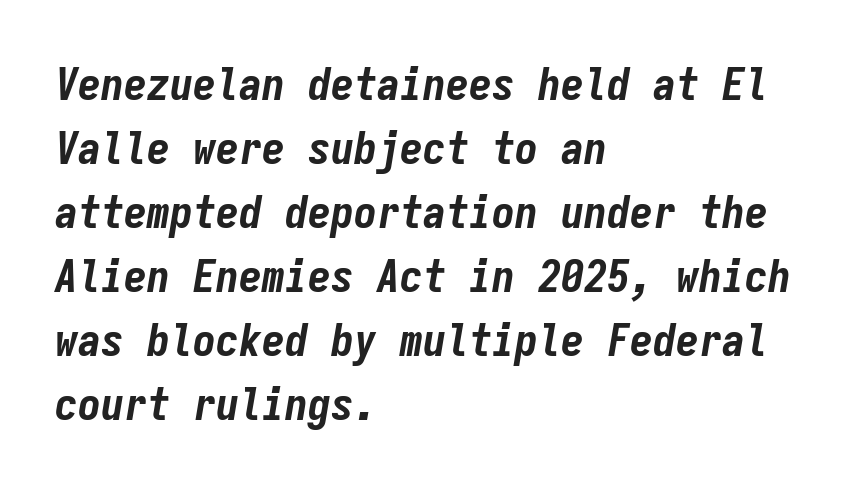
The line-height multiplier appears to be the usual default. These lines keep a tight, regular rhythm from letter to letter. The zone under the glyphs is completely vacant. On the weight axis this lands at bold, roughly 700.
